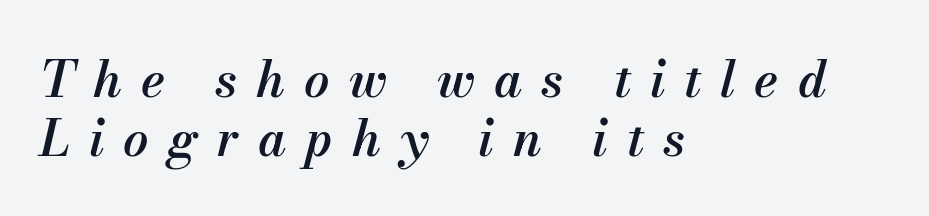
These lines carry some extra weight — a demibold, not a full bold. A typesetter would call this proportional, since set widths differ per character. Tall strokes in this sample are angled rather than plumb. Visually the block forms a straight wall on the left and a jagged coastline on the right. Observe the wide spacing: letters keep a clear distance from each other.
